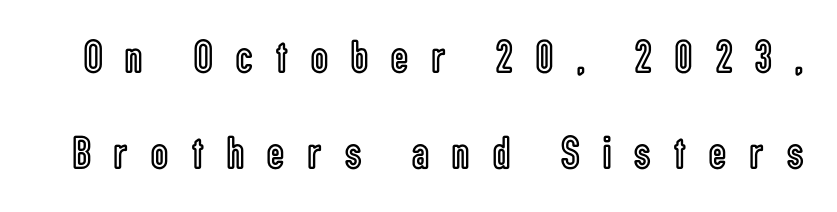
Display-style spreading of the glyphs; the letterfit is very open. Bare-footed words on every line. Spacing verdict: proportional, widths tailored to each character. Interline gaps are noticeably wide in this sample. Posture: straight, roman, zero tilt.
